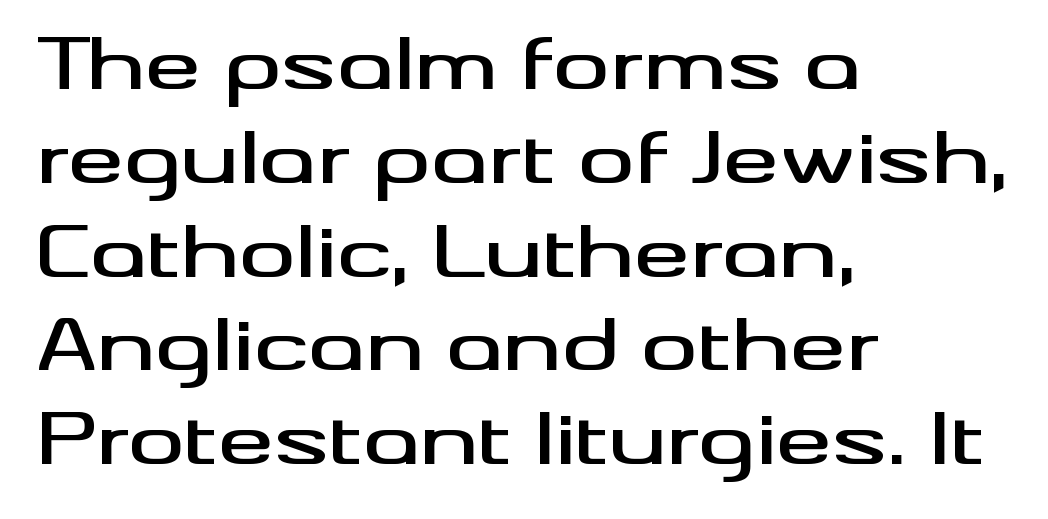
The image shows 70 px wide sans-serif type, upright; set left-aligned, normal line spacing (1.34x), normal letter spacing, not underlined; medium stroke contrast and a small x-height.
